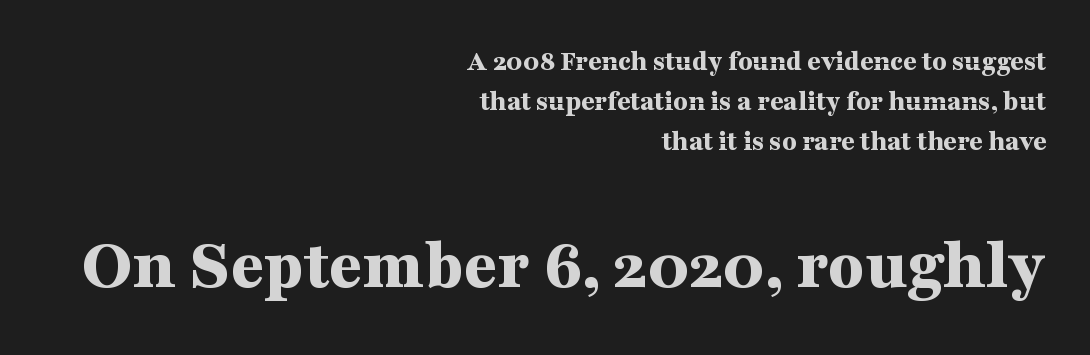
When letters stand straight like this, we call the style roman or upright. A serif font was chosen for this passage. Decoration check: the copy has no underline. Do the characters align in a grid? No, the font is proportional. A student would call this right alignment; a typographer would say flush right, rag left. The rendering keeps characters at their native spacing.
